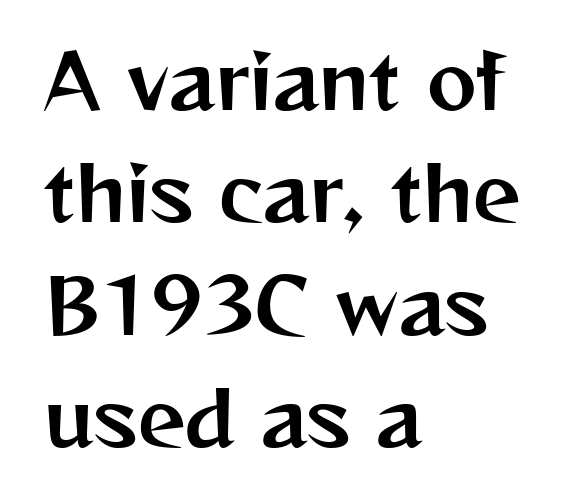
The face used here is proportionally spaced, like ordinary book or web type. Honestly, the letter spacing is just normal — you wouldn't notice it. Quick note: interline space is typical. Rule under the text: the space is simply empty. The setting favours the left margin, as ordinary paragraphs usually do. Ordinary non-slanted type is in use.
